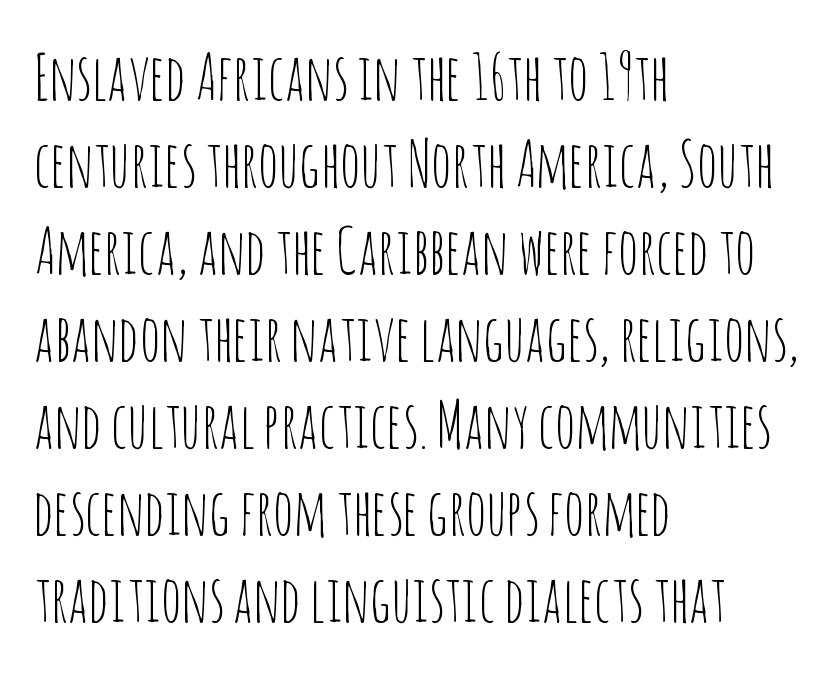
The image shows 64 px thin, condensed sans-serif type, upright; set left-aligned, normal line spacing (1.36x), normal letter spacing, not underlined; low stroke contrast and a large x-height.
